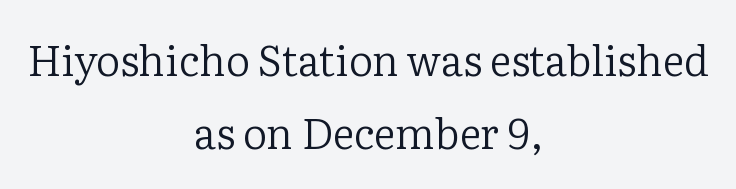
{"serif": "yes", "italic": "no", "bold": "no", "weight": "regular", "width": "normal", "stroke_contrast": "low", "x_height": "medium", "monospaced": "no", "underline": "no", "align": "center", "line_spacing_ratio": 1.74, "letter_spacing": "normal", "letter_spacing_em": 0.0, "glyph_px": 42}
